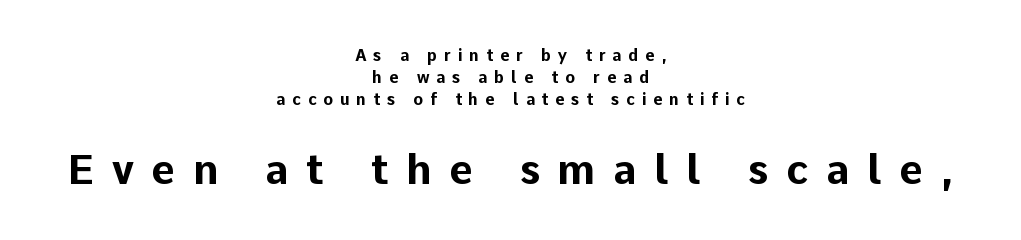
Q: Is the text bold? A: Yes.
Q: Is the text italic (slanted)? A: No, it is upright.
Q: Is the typeface a serif or a sans-serif typeface? A: Sans-serif.
Q: Is the text underlined? A: No.
Q: How is the paragraph aligned? A: Centered.
Q: Is the spacing between letters normal or unusually wide? A: Unusually wide.
Q: Is the spacing between lines tight, normal or loose? A: Normal.
Q: Which block of text is set in a larger size, the first (top) or the second (bottom)? A: The second (bottom) one.
Q: Width (condensed, normal, or wide)? A: Normal.
Q: Stroke contrast? A: Low.
Q: x-height? A: Medium.
Q: Monospaced? A: No.
